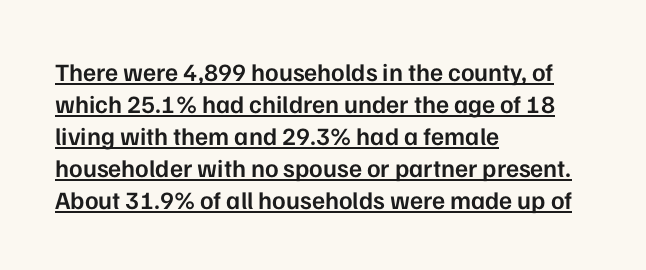
The image shows 25 px text type, upright; set left-aligned, normal line spacing (1.28x), normal letter spacing, underlined.
